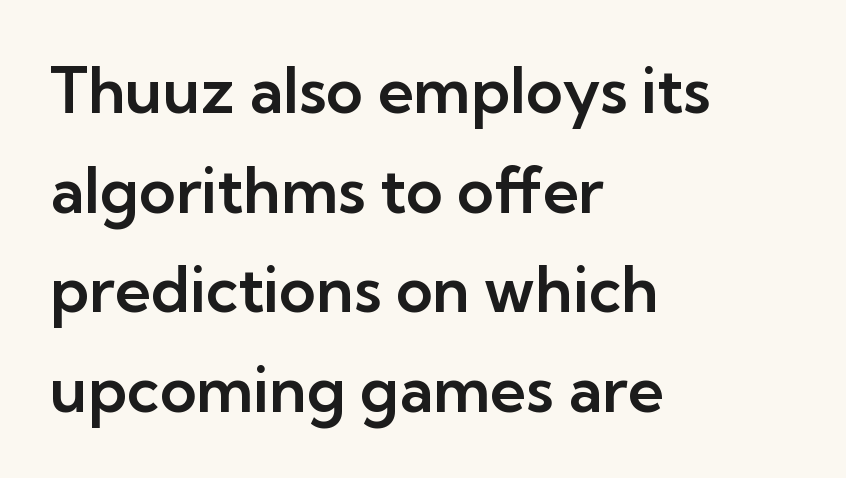
{"serif": "no", "italic": "no", "width": "normal", "stroke_contrast": "low", "x_height": "medium", "monospaced": "no", "underline": "no", "align": "left", "line_spacing": "normal", "line_spacing_ratio": 1.58, "letter_spacing": "normal", "letter_spacing_em": 0.0, "glyph_px": 63}
